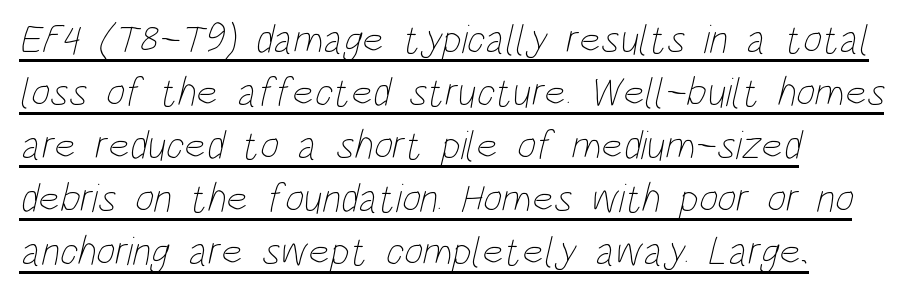
{"bold": "no", "weight": "thin", "width": "condensed", "stroke_contrast": "low", "x_height": "large", "monospaced": "no", "underline": "yes", "align": "left", "line_spacing": "normal", "line_spacing_ratio": 1.29, "letter_spacing": "normal", "letter_spacing_em": 0.0, "glyph_px": 41}
